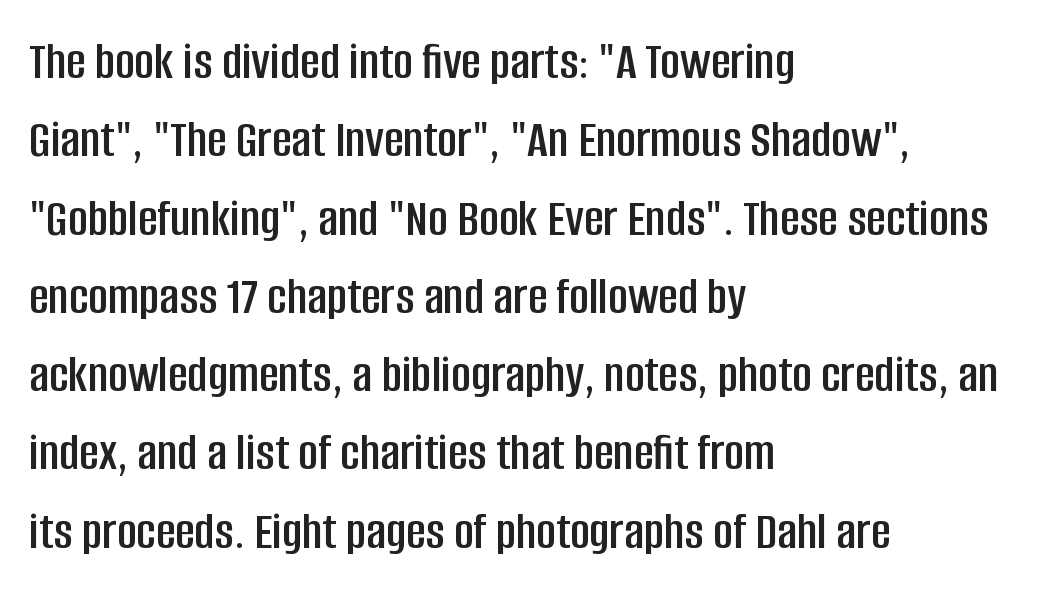
{"serif": "no", "italic": "no", "width": "condensed", "stroke_contrast": "low", "x_height": "large", "monospaced": "no", "underline": "no", "align": "left", "line_spacing": "normal", "line_spacing_ratio": 1.45, "letter_spacing": "normal", "letter_spacing_em": 0.0, "glyph_px": 54}
